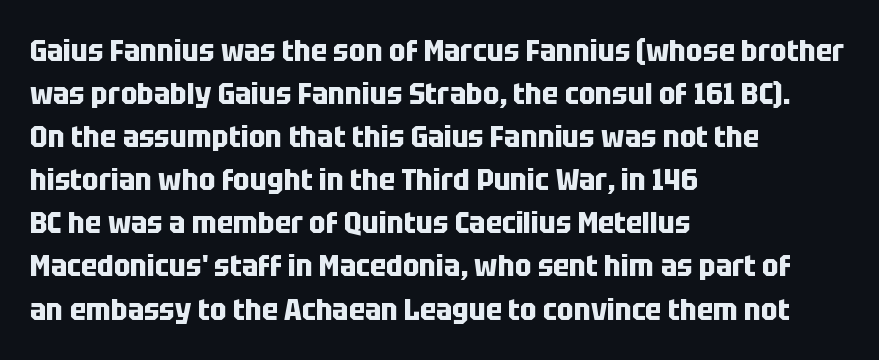
The typography opts for an upright posture over an oblique one. In terms of letterform style, serifs are entirely absent. The rendering uses natural spacing where letterforms have individual widths. Leftover space on each line is placed entirely after the last word.
